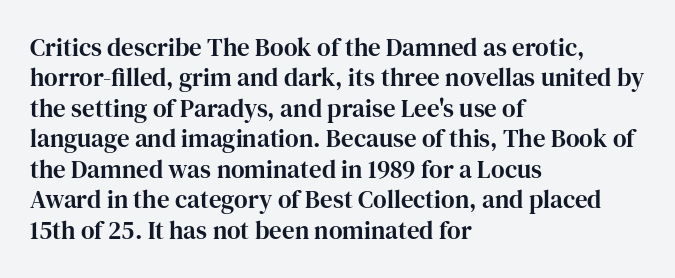
Q: Is the text italic (slanted)? A: No, it is upright.
Q: Is the text underlined? A: No.
Q: How is the paragraph aligned? A: Left-aligned.
Q: Is the spacing between letters normal or unusually wide? A: Normal.
